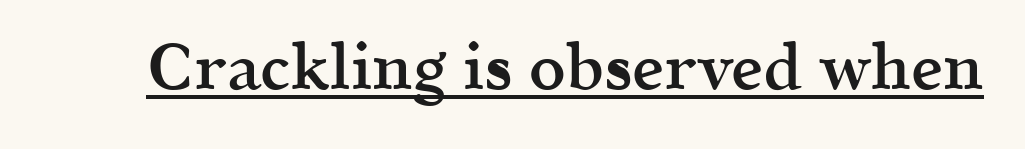
The image shows 64 px semibold serif type, upright; set normal letter spacing, underlined; a medium x-height.
